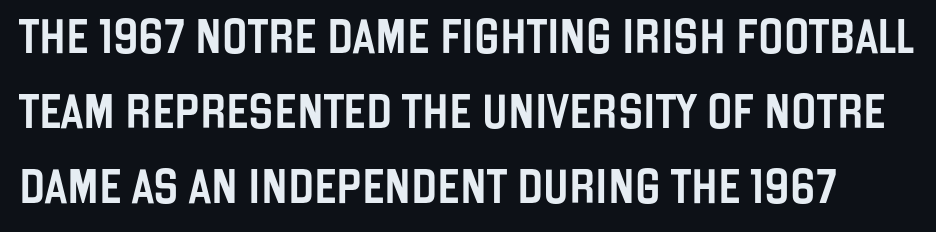
The image shows 34 px condensed sans-serif type, upright; set loose line spacing (2.21x), normal letter spacing, not underlined; low stroke contrast and a large x-height.
